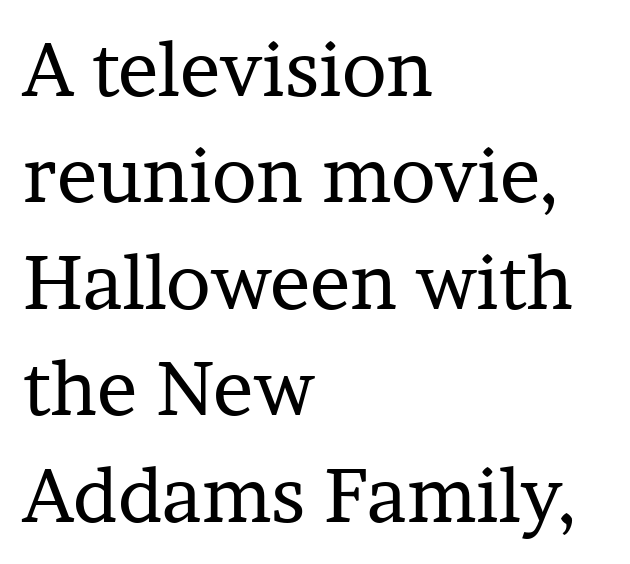
Q: Is the text bold? A: No.
Q: Is the text italic (slanted)? A: No, it is upright.
Q: Is the typeface a serif or a sans-serif typeface? A: Serif.
Q: Is the text underlined? A: No.
Q: How is the paragraph aligned? A: Left-aligned.
Q: Is the spacing between letters normal or unusually wide? A: Normal.
Q: Is the spacing between lines tight, normal or loose? A: Normal.
Q: Width (condensed, normal, or wide)? A: Normal.
Q: Stroke contrast? A: Low.
Q: x-height? A: Medium.
Q: Monospaced? A: No.
